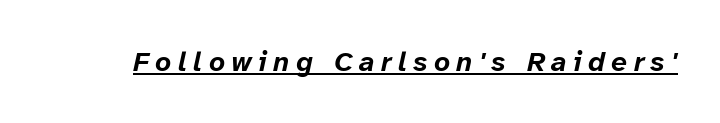
The image shows 28 px bold type, italic (leaning right); set unusually wide letter spacing (+0.23 em), underlined; low stroke contrast and a medium x-height.
